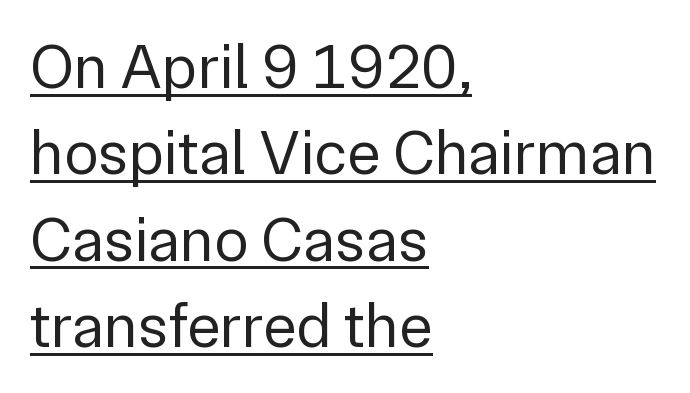
{"serif": "no", "italic": "no", "bold": "no", "weight": "regular", "width": "normal", "stroke_contrast": "low", "x_height": "medium", "monospaced": "no", "underline": "yes", "align": "left", "line_spacing": "normal", "line_spacing_ratio": 1.37, "letter_spacing": "normal", "letter_spacing_em": 0.0, "glyph_px": 63}
